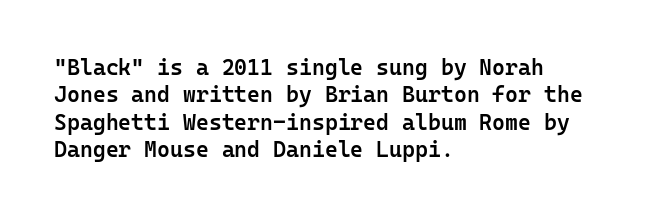
Typographic density is moderately raised because the face is semibold. Vertical strokes here are truly vertical. Between one letter and the next there's only the usual sliver of space. The setting favours the left margin, as ordinary paragraphs usually do.
